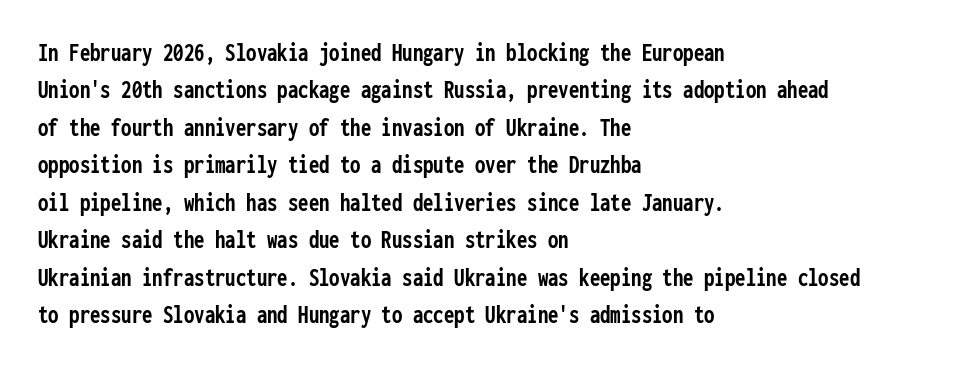
The image shows 26 px bold type, upright; set left-aligned, normal line spacing (1.44x), normal letter spacing, not underlined.
